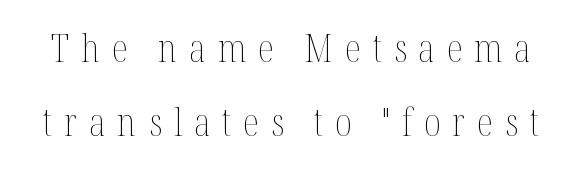
Q: Is the text bold? A: No.
Q: Is the text italic (slanted)? A: No, it is upright.
Q: Is the text underlined? A: No.
Q: Is the spacing between letters normal or unusually wide? A: Unusually wide.
Q: Is the spacing between lines tight, normal or loose? A: Loose.
Q: Width (condensed, normal, or wide)? A: Condensed.
Q: Stroke contrast? A: Medium.
Q: x-height? A: Medium.
Q: Monospaced? A: No.
